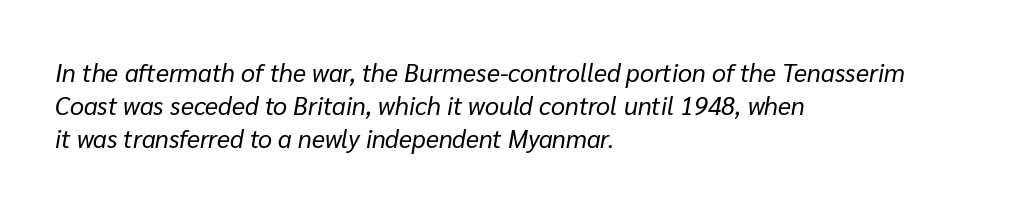
Q: Is the text bold? A: No.
Q: Is the text italic (slanted)? A: Yes, it leans right by about 10 degrees.
Q: Is the text underlined? A: No.
Q: How is the paragraph aligned? A: Left-aligned.
Q: Is the spacing between letters normal or unusually wide? A: Normal.
Q: Is the spacing between lines tight, normal or loose? A: Normal.
